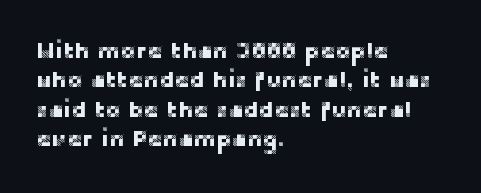
{"italic": "no", "underline": "no", "align": "left", "line_spacing": "normal", "line_spacing_ratio": 1.28, "letter_spacing": "normal", "letter_spacing_em": 0.0, "glyph_px": 23}
